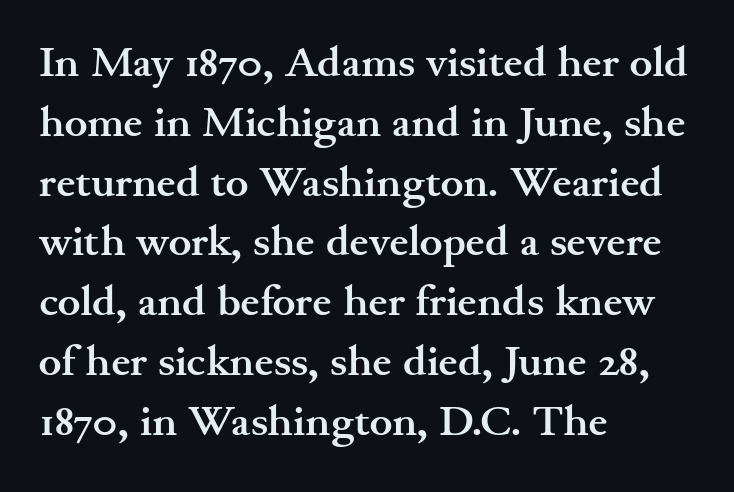
Q: Is the text bold? A: Yes.
Q: Is the text italic (slanted)? A: No, it is upright.
Q: Is the typeface a serif or a sans-serif typeface? A: Serif.
Q: Is the text underlined? A: No.
Q: How is the paragraph aligned? A: Left-aligned.
Q: Is the spacing between letters normal or unusually wide? A: Normal.
Q: Is the spacing between lines tight, normal or loose? A: Normal.
Q: Width (condensed, normal, or wide)? A: Wide.
Q: Stroke contrast? A: Medium.
Q: x-height? A: Small.
Q: Monospaced? A: No.
